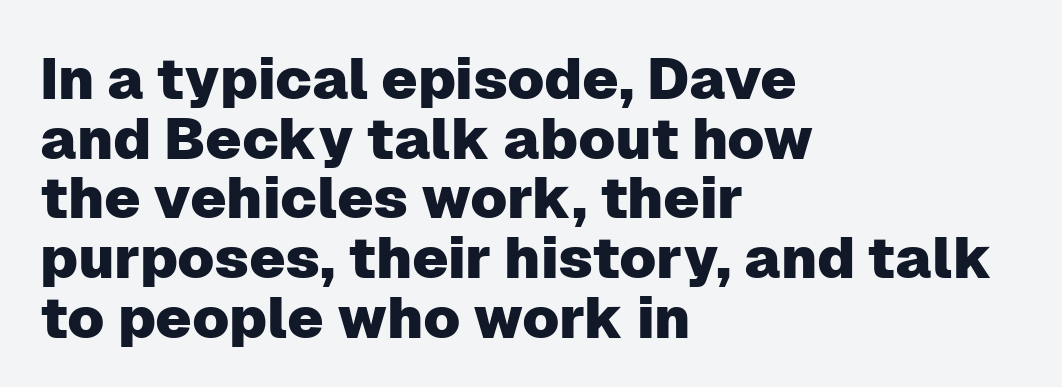
These lines are composed in type without serifs. If you drew a line through each stem, it would be perfectly vertical. This block would grow much taller if given ordinary leading; it's compressed now. Tracking here is standard; glyphs follow each other at the usual distance.
